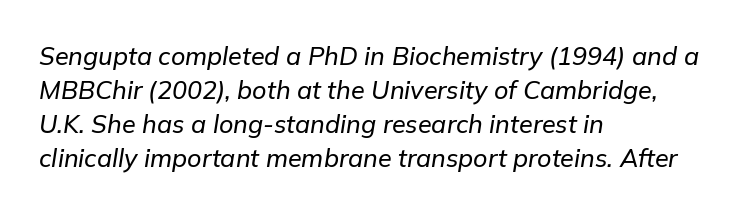
{"italic": "yes", "lean": "right", "slant_degrees": 9, "underline": "no", "align": "left", "line_spacing": "normal", "line_spacing_ratio": 1.36, "letter_spacing": "normal", "letter_spacing_em": 0.0, "glyph_px": 25}
